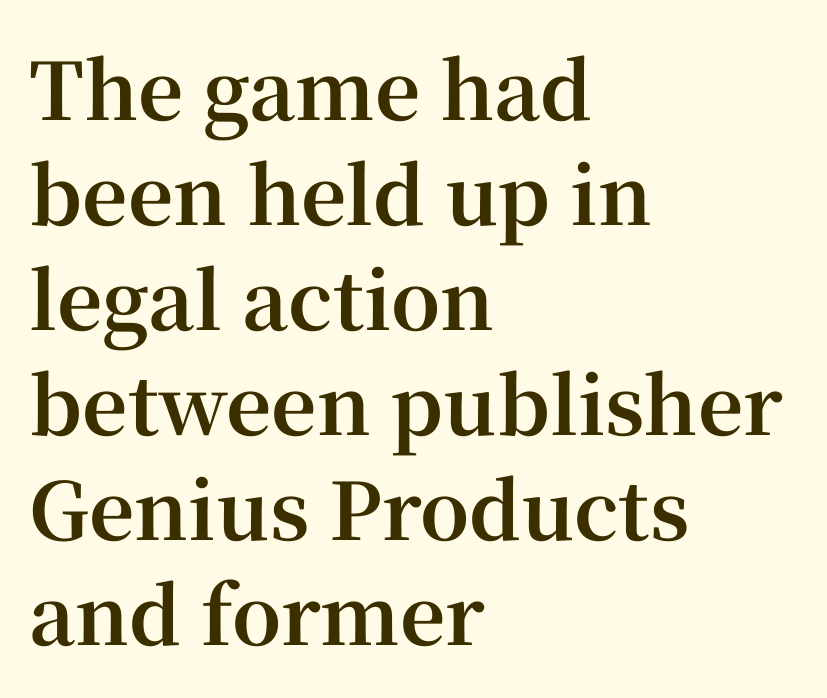
The image shows 79 px bold serif type, upright; set left-aligned, normal line spacing (1.33x), normal letter spacing, not underlined; high stroke contrast and a medium x-height.
